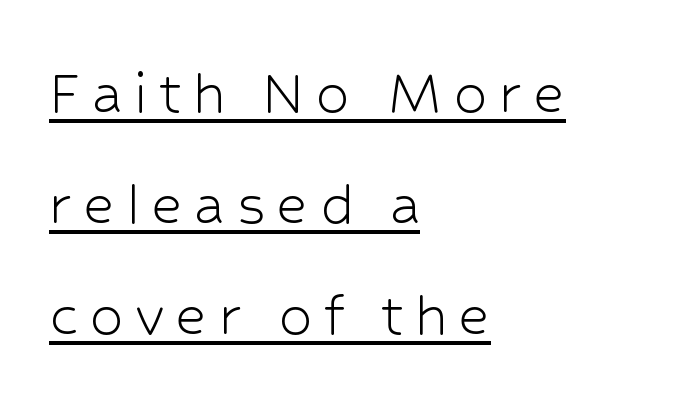
The image shows 67 px light sans-serif type, upright; set left-aligned, normal line spacing (1.66x), underlined; low stroke contrast and a medium x-height.
